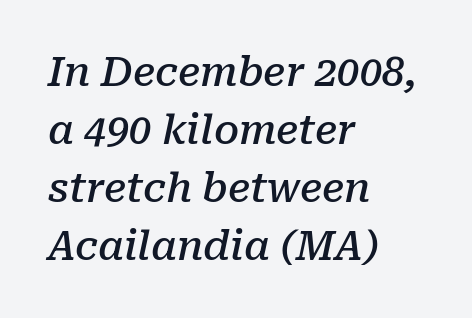
{"serif": "yes", "italic": "yes", "lean": "right", "slant_degrees": 10, "bold": "semi", "weight": "semibold", "width": "normal", "stroke_contrast": "low", "x_height": "medium", "monospaced": "no", "underline": "no", "align": "left", "line_spacing": "normal", "line_spacing_ratio": 1.45, "letter_spacing": "normal", "letter_spacing_em": 0.0, "glyph_px": 40}
